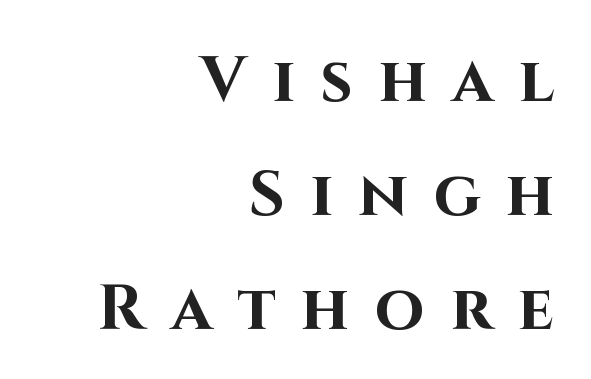
Characters remain perfectly vertical along every line. The paragraph shown leans on its right margin. Is the type bold? Yes — the strokes are clearly thick and heavy. This rendering features lettering with no underline. Each letter keeps its own natural width here, so spacing adapts to shape.
